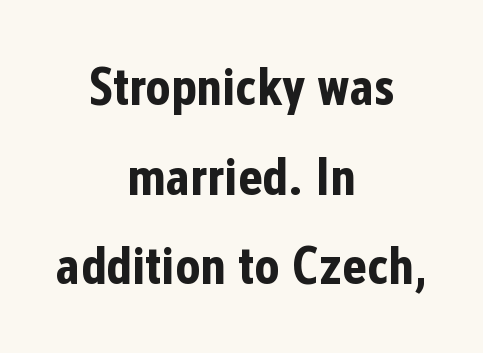
Q: Is the text bold? A: Yes.
Q: Is the text italic (slanted)? A: No, it is upright.
Q: Is the typeface a serif or a sans-serif typeface? A: Sans-serif.
Q: Is the text underlined? A: No.
Q: How is the paragraph aligned? A: Centered.
Q: Is the spacing between letters normal or unusually wide? A: Normal.
Q: Is the spacing between lines tight, normal or loose? A: Normal.
Q: Width (condensed, normal, or wide)? A: Condensed.
Q: Stroke contrast? A: Low.
Q: x-height? A: Medium.
Q: Monospaced? A: No.
